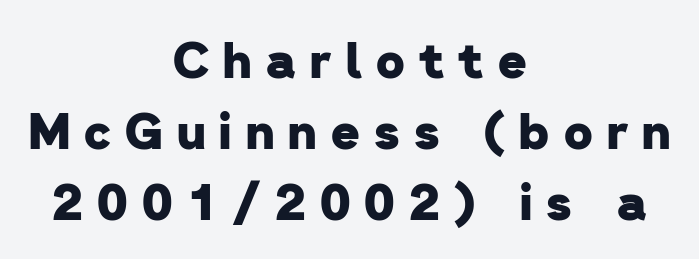
These lines are rendered in a variable-pitch font. Each letter's strokes conclude bluntly, with no projecting serifs. The space beneath each line is pristine and unruled. The rows are spaced the way most documents space them. Does the weight exceed regular? Yes, all the way to bold. How are the letters spaced? Widely, with obvious added tracking.
